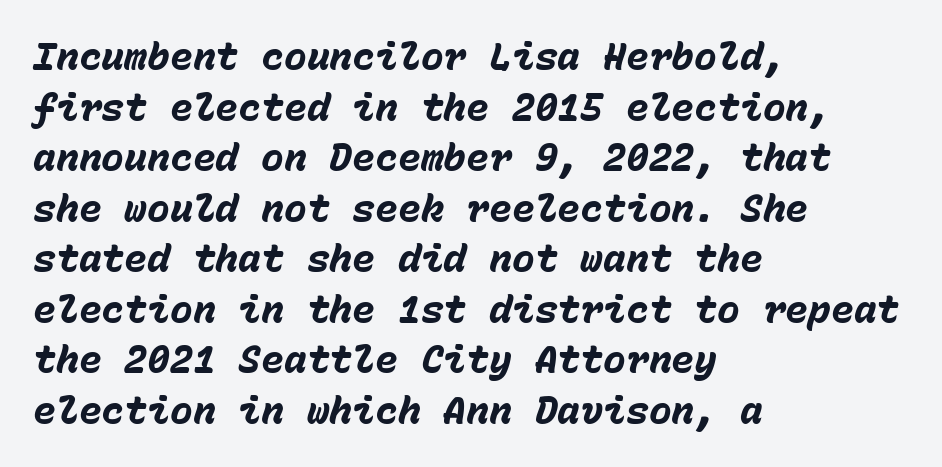
Q: Is the text bold? A: Yes.
Q: Is the text italic (slanted)? A: Yes, it leans right by about 15 degrees.
Q: Is the text underlined? A: No.
Q: How is the paragraph aligned? A: Left-aligned.
Q: Is the spacing between letters normal or unusually wide? A: Normal.
Q: Is the spacing between lines tight, normal or loose? A: Normal.
Q: Width (condensed, normal, or wide)? A: Normal.
Q: Stroke contrast? A: Low.
Q: x-height? A: Medium.
Q: Monospaced? A: Yes.
